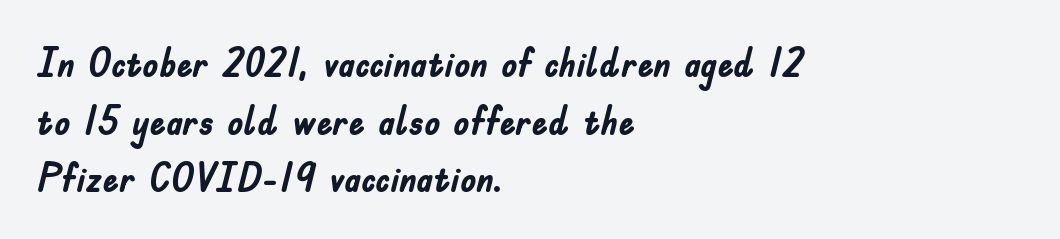
{"serif": "no", "bold": "yes", "weight": "semibold", "width": "condensed", "stroke_contrast": "low", "x_height": "small", "monospaced": "no", "underline": "no", "align": "left", "line_spacing": "normal", "line_spacing_ratio": 1.44, "letter_spacing": "normal", "letter_spacing_em": 0.0, "glyph_px": 40}
